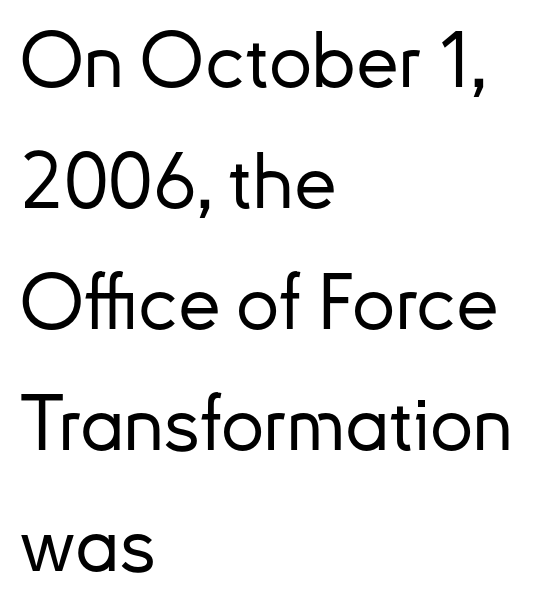
Think of a printed novel: that variable character pitch is what you see here. Visually the block forms a straight wall on the left and a jagged coastline on the right. Evenly set lines give the paragraph a standard silhouette. There is no visible air inserted between adjacent glyphs.
